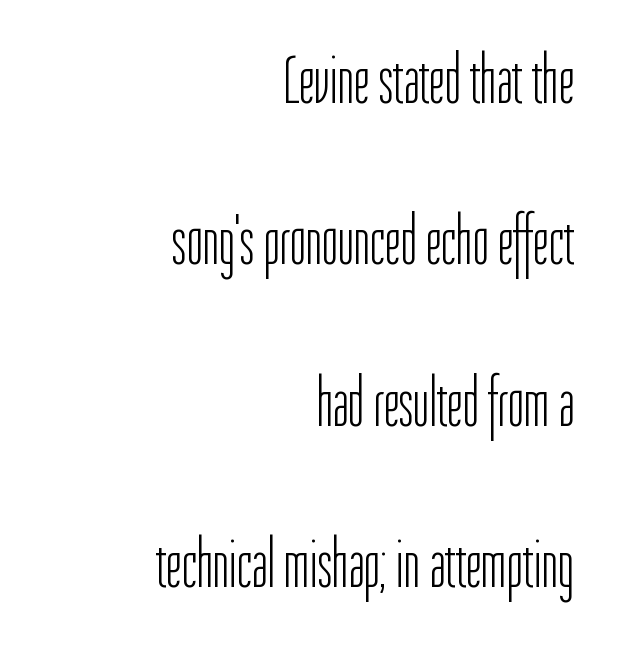
Is this a fixed-width face? No — the glyphs have proportional, varying widths. Horizontal bands of white between lines are thick stripes. No feet cap the strokes, marking this as sans-serif type. Compared with a flush-left layout, this one pins lines to the opposite, right side.
